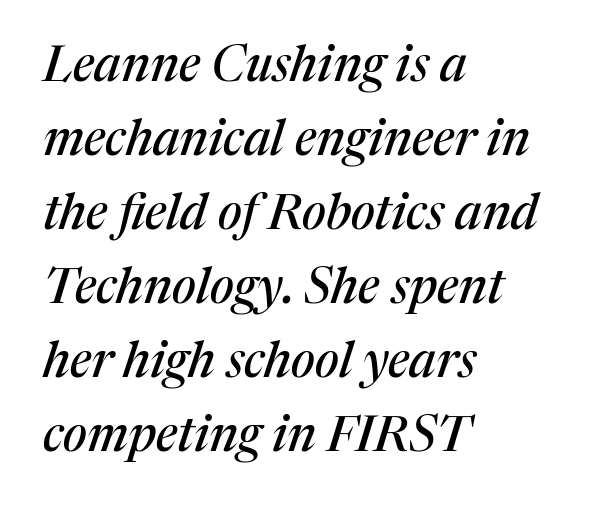
Q: Is the text italic (slanted)? A: Yes, it leans right by about 17 degrees.
Q: Is the typeface a serif or a sans-serif typeface? A: Serif.
Q: Is the text underlined? A: No.
Q: How is the paragraph aligned? A: Left-aligned.
Q: Is the spacing between letters normal or unusually wide? A: Normal.
Q: Is the spacing between lines tight, normal or loose? A: Normal.
Q: Width (condensed, normal, or wide)? A: Normal.
Q: Stroke contrast? A: Medium.
Q: x-height? A: Medium.
Q: Monospaced? A: No.
